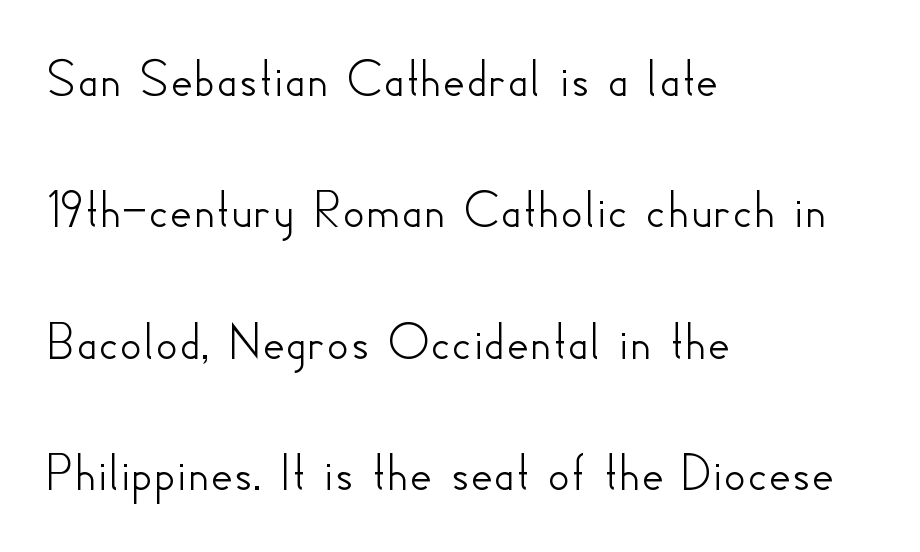
Q: Is the text italic (slanted)? A: No, it is upright.
Q: Is the typeface a serif or a sans-serif typeface? A: Sans-serif.
Q: Is the text underlined? A: No.
Q: How is the paragraph aligned? A: Left-aligned.
Q: Is the spacing between letters normal or unusually wide? A: Normal.
Q: Is the spacing between lines tight, normal or loose? A: Loose.
Q: Width (condensed, normal, or wide)? A: Normal.
Q: Stroke contrast? A: Low.
Q: x-height? A: Small.
Q: Monospaced? A: No.
